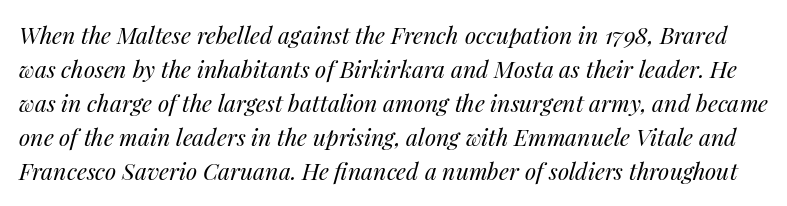
These glyphs show unthickened strokes, regular width or finer. The zone under the glyphs is completely vacant. A typesetter would mark this as italic. Normally led — the rows are evenly, conventionally spaced. Inter-character spacing is left at the font's built-in metrics.
